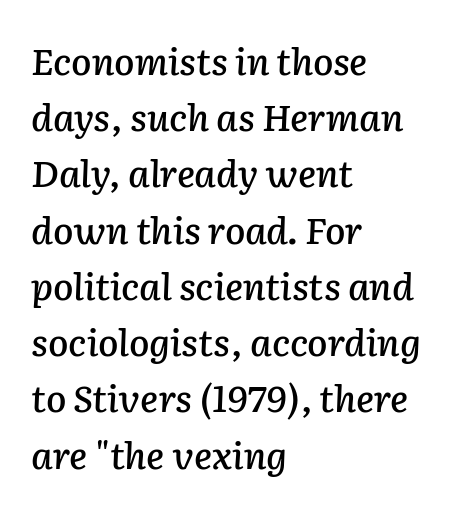
A typesetter would call this leading conventional body-copy spacing. The rendering uses natural spacing where letterforms have individual widths. Nobody drew a line under any word here. Rendered with sloped, italic letterforms. Look at the tracking — it's just the regular setting, nothing added.
